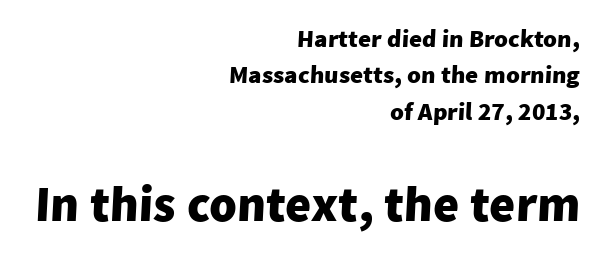
Q: Is the text bold? A: Yes.
Q: Is the typeface a serif or a sans-serif typeface? A: Sans-serif.
Q: Is the text underlined? A: No.
Q: How is the paragraph aligned? A: Right-aligned.
Q: Is the spacing between letters normal or unusually wide? A: Normal.
Q: Is the spacing between lines tight, normal or loose? A: Normal.
Q: Which block of text is set in a larger size, the first (top) or the second (bottom)? A: The second (bottom) one.
Q: Width (condensed, normal, or wide)? A: Normal.
Q: Stroke contrast? A: Low.
Q: x-height? A: Medium.
Q: Monospaced? A: No.
